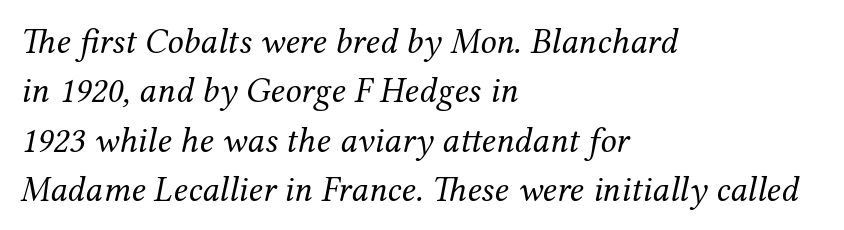
Q: Is the text bold? A: No.
Q: Is the text italic (slanted)? A: Yes, it leans right by about 12 degrees.
Q: Is the typeface a serif or a sans-serif typeface? A: Serif.
Q: Is the text underlined? A: No.
Q: How is the paragraph aligned? A: Left-aligned.
Q: Is the spacing between letters normal or unusually wide? A: Normal.
Q: Is the spacing between lines tight, normal or loose? A: Normal.
Q: Width (condensed, normal, or wide)? A: Normal.
Q: Stroke contrast? A: Medium.
Q: x-height? A: Medium.
Q: Monospaced? A: No.
